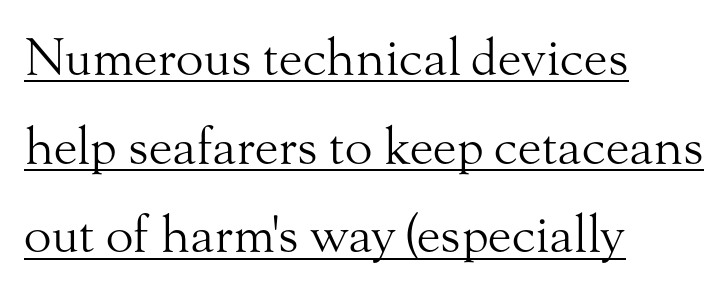
{"serif": "yes", "italic": "no", "bold": "no", "weight": "light", "width": "normal", "stroke_contrast": "medium", "x_height": "small", "monospaced": "no", "underline": "yes", "align": "left", "line_spacing_ratio": 1.74, "letter_spacing": "normal", "letter_spacing_em": 0.0, "glyph_px": 51}
